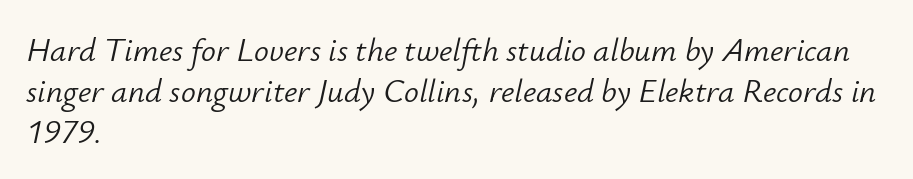
{"italic": "yes", "lean": "right", "slant_degrees": 12, "bold": "no", "weight": "light", "width": "normal", "stroke_contrast": "low", "x_height": "small", "monospaced": "no", "underline": "no", "align": "left", "line_spacing_ratio": 1.24, "letter_spacing": "normal", "letter_spacing_em": 0.0, "glyph_px": 33}
